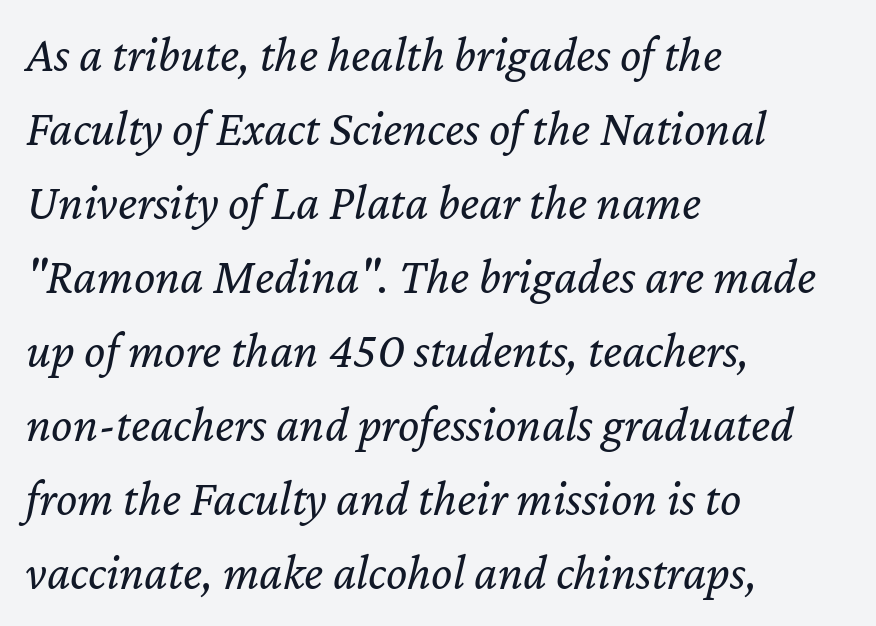
{"italic": "yes", "lean": "right", "slant_degrees": 12, "bold": "no", "weight": "regular", "width": "normal", "stroke_contrast": "low", "x_height": "medium", "monospaced": "no", "underline": "no", "align": "left", "line_spacing": "normal", "line_spacing_ratio": 1.48, "letter_spacing": "normal", "letter_spacing_em": 0.0, "glyph_px": 50}
